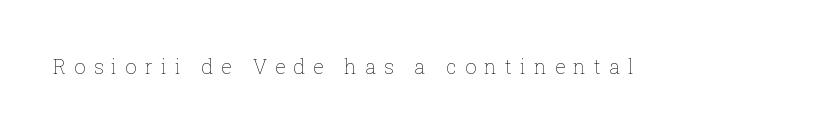
The image shows 20 px text type, upright; set unusually wide letter spacing (+0.4 em), not underlined.
